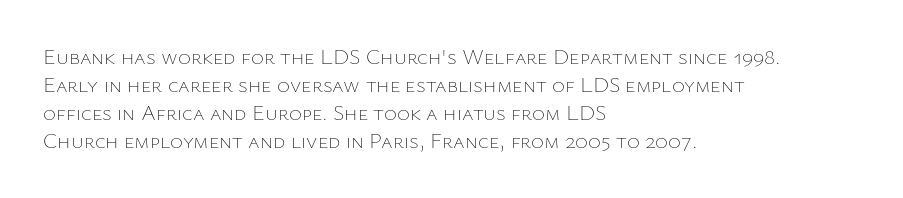
{"italic": "no", "bold": "no", "underline": "no", "align": "left", "line_spacing": "normal", "line_spacing_ratio": 1.27, "letter_spacing": "normal", "letter_spacing_em": 0.0, "glyph_px": 22}
